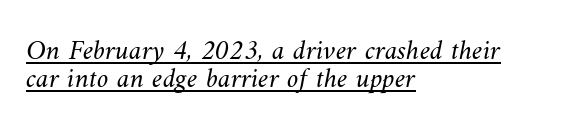
Think of a printed novel: that variable character pitch is what you see here. Regarding leading, the lines here are crowded together. The typesetter chose a ragged-right arrangement here. Check the space under the baseline: a stroke is drawn there.
